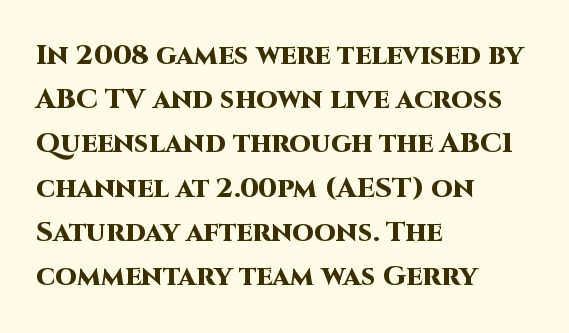
The image shows 28 px heavy sans-serif type, upright; set left-aligned, normal line spacing (1.58x), normal letter spacing, not underlined; high stroke contrast and a large x-height.
